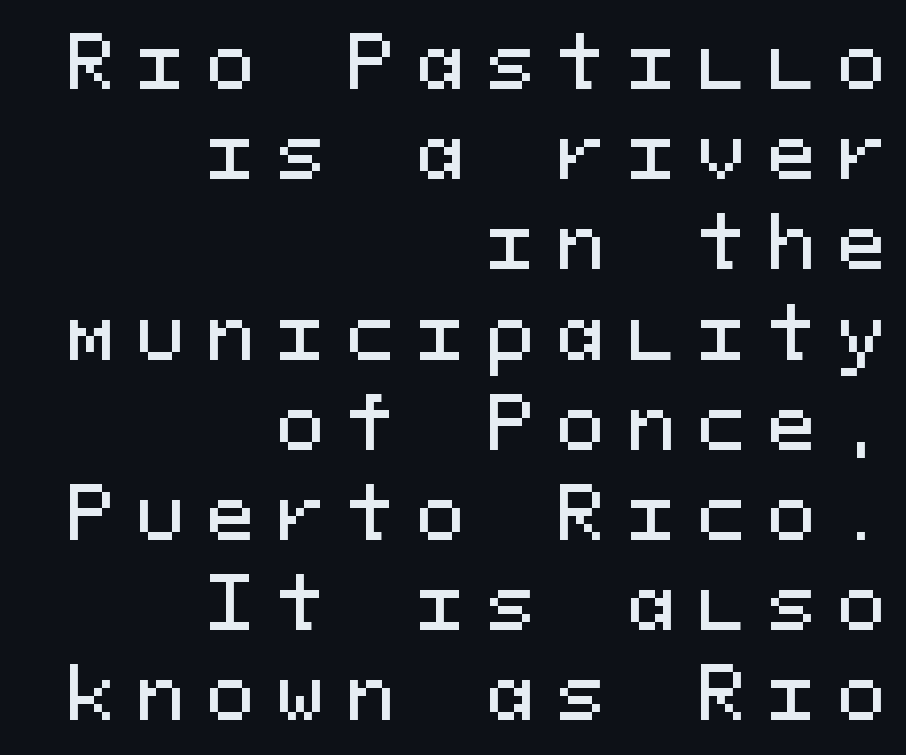
Q: Is the text italic (slanted)? A: No, it is upright.
Q: Is the typeface a serif or a sans-serif typeface? A: Sans-serif.
Q: Is the text underlined? A: No.
Q: How is the paragraph aligned? A: Right-aligned.
Q: Is the spacing between letters normal or unusually wide? A: Unusually wide.
Q: Is the spacing between lines tight, normal or loose? A: Normal.
Q: Width (condensed, normal, or wide)? A: Normal.
Q: Stroke contrast? A: Medium.
Q: x-height? A: Medium.
Q: Monospaced? A: Yes.
